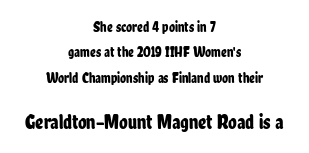
Q: Is the text italic (slanted)? A: No, it is upright.
Q: Is the text underlined? A: No.
Q: How is the paragraph aligned? A: Centered.
Q: Is the spacing between letters normal or unusually wide? A: Normal.
Q: Which block of text is set in a larger size, the first (top) or the second (bottom)? A: The second (bottom) one.
